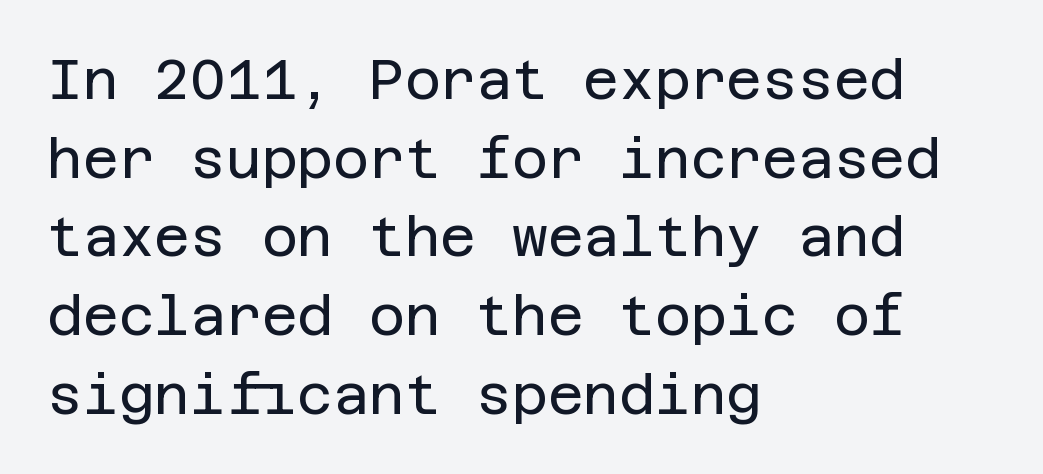
Q: Is the text bold? A: No.
Q: Is the text italic (slanted)? A: No, it is upright.
Q: Is the typeface a serif or a sans-serif typeface? A: Sans-serif.
Q: Is the text underlined? A: No.
Q: How is the paragraph aligned? A: Left-aligned.
Q: Is the spacing between letters normal or unusually wide? A: Normal.
Q: Is the spacing between lines tight, normal or loose? A: Normal.
Q: Width (condensed, normal, or wide)? A: Normal.
Q: Stroke contrast? A: Low.
Q: x-height? A: Large.
